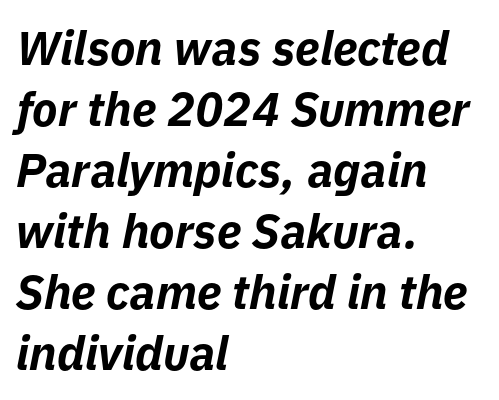
The image shows 47 px bold type, italic (leaning right); set left-aligned, normal line spacing (1.3x), normal letter spacing, not underlined; low stroke contrast and a medium x-height.
